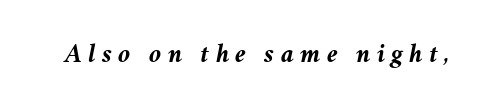
{"italic": "yes", "lean": "right", "slant_degrees": 11, "bold": "yes", "underline": "no", "letter_spacing": "wide", "letter_spacing_em": 0.23, "glyph_px": 27}
